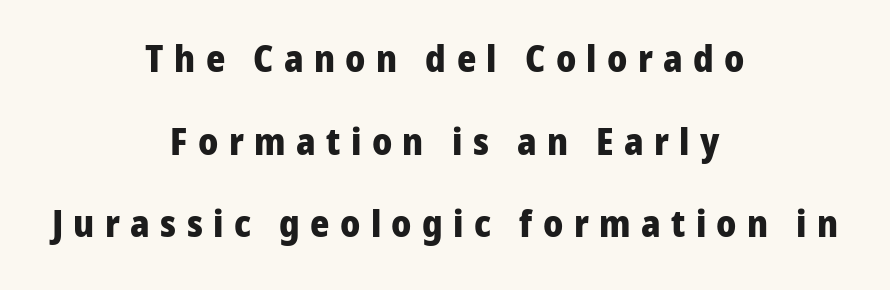
{"serif": "no", "italic": "no", "bold": "yes", "weight": "heavy", "width": "normal", "stroke_contrast": "low", "x_height": "medium", "monospaced": "no", "underline": "no", "align": "center", "line_spacing": "loose", "line_spacing_ratio": 2.23, "letter_spacing": "wide", "letter_spacing_em": 0.28, "glyph_px": 37}
